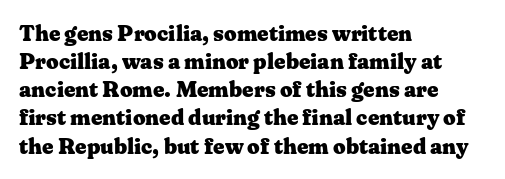
{"italic": "no", "bold": "yes", "underline": "no", "align": "left", "line_spacing": "normal", "line_spacing_ratio": 1.28, "letter_spacing": "normal", "letter_spacing_em": 0.0, "glyph_px": 22}
